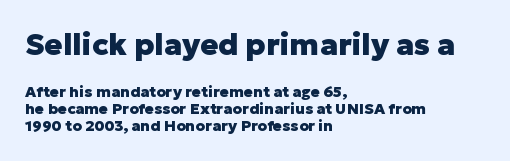
The image shows 30 px heavy sans-serif type, upright; set left-aligned, tight line spacing (1.11x), normal letter spacing, not underlined; the first (top) block is 2.0x larger; low stroke contrast and a medium x-height.
